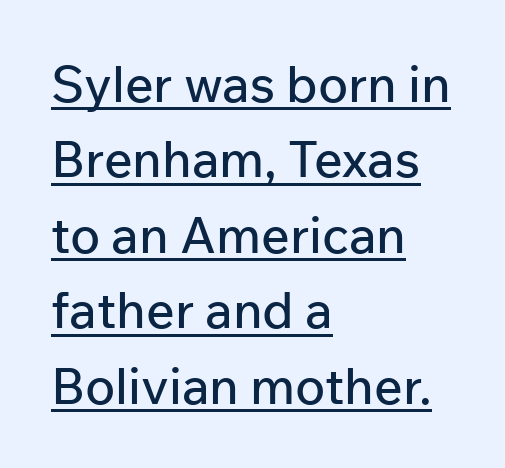
The image shows 50 px sans-serif type, upright; set left-aligned, normal line spacing (1.51x), normal letter spacing, underlined; low stroke contrast and a medium x-height.
